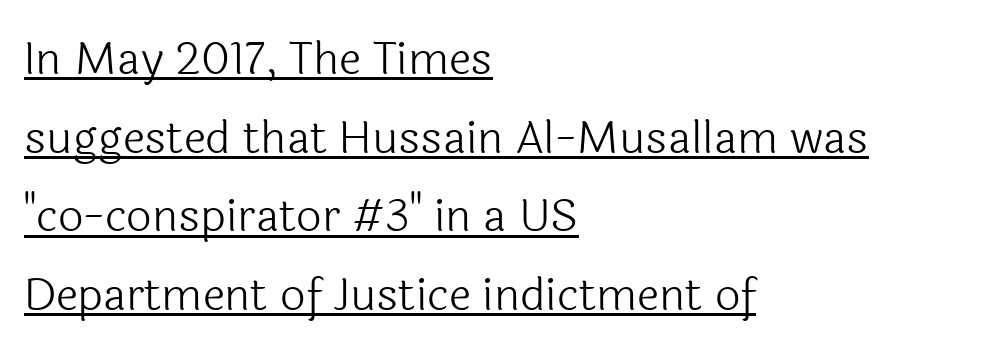
Q: Is the text bold? A: No.
Q: Is the text italic (slanted)? A: No, it is upright.
Q: Is the typeface a serif or a sans-serif typeface? A: Sans-serif.
Q: Is the text underlined? A: Yes.
Q: How is the paragraph aligned? A: Left-aligned.
Q: Is the spacing between letters normal or unusually wide? A: Normal.
Q: Width (condensed, normal, or wide)? A: Normal.
Q: x-height? A: Medium.
Q: Monospaced? A: No.
